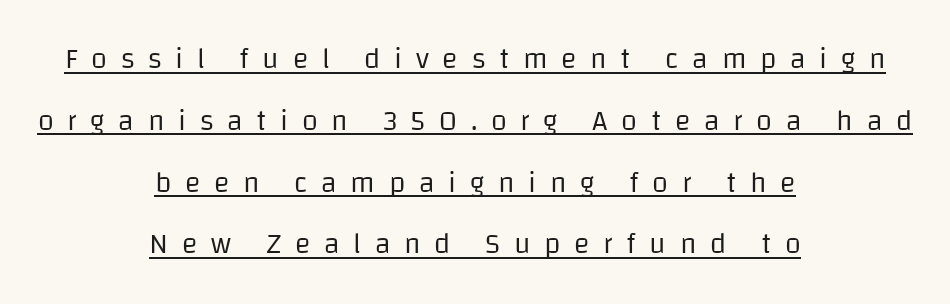
{"serif": "no", "italic": "no", "bold": "no", "weight": "regular", "width": "normal", "stroke_contrast": "low", "x_height": "large", "monospaced": "no", "underline": "yes", "align": "center", "line_spacing": "loose", "line_spacing_ratio": 2.13, "letter_spacing": "wide", "letter_spacing_em": 0.47, "glyph_px": 29}
